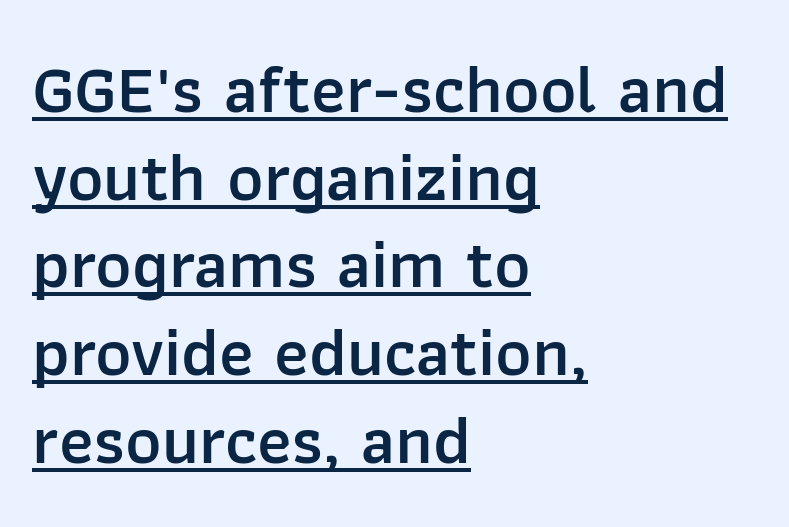
Spacing between characters is what you'd get straight out of the box. Typographically, this falls in the sans-serif category. Rows of type keep a routine distance in the vertical direction. You could not count columns in this text — the font is proportionally spaced.
